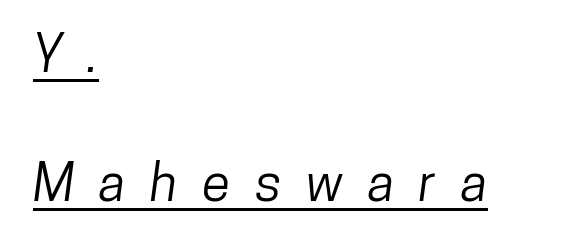
The image shows 52 px condensed sans-serif type; set left-aligned, loose line spacing (2.48x), unusually wide letter spacing (+0.47 em), underlined; low stroke contrast and a medium x-height.
